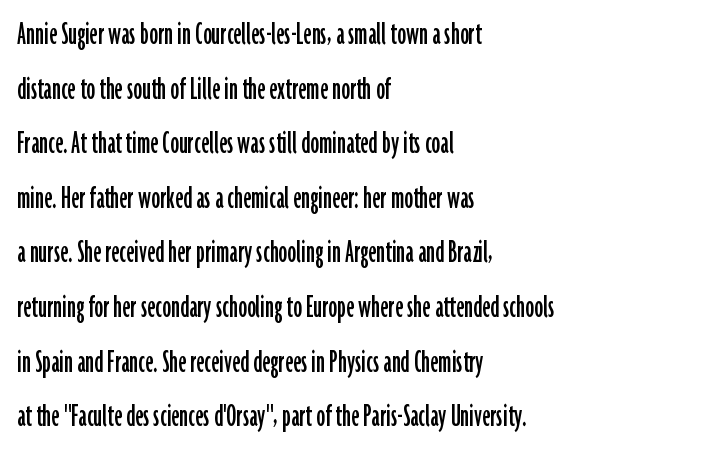
Spacing verdict: proportional, widths tailored to each character. Is there much room between lines? A standard amount, neither cramped nor airy. Line starts are locked; line ends wander. Descenders are the only things crossing below the line. It's the straight-up-and-down kind of type. Default kerning and tracking; the words read as compact shapes.
